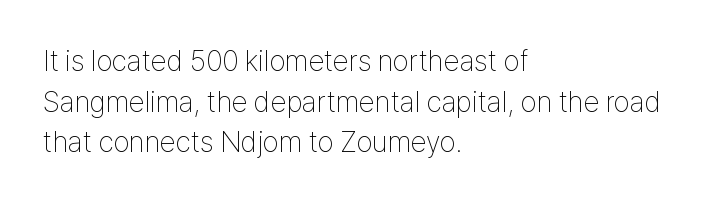
The image shows 29 px thin, condensed sans-serif type, upright; set left-aligned, normal line spacing (1.4x), normal letter spacing, not underlined; low stroke contrast and a medium x-height.
